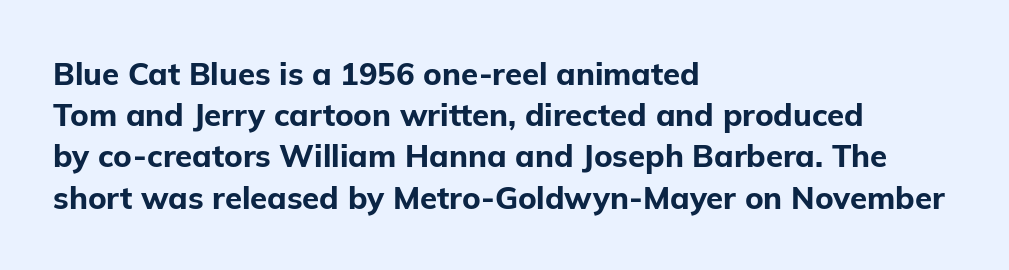
Q: Is the text bold? A: Yes.
Q: Is the text italic (slanted)? A: No, it is upright.
Q: Is the typeface a serif or a sans-serif typeface? A: Sans-serif.
Q: Is the text underlined? A: No.
Q: How is the paragraph aligned? A: Left-aligned.
Q: Is the spacing between letters normal or unusually wide? A: Normal.
Q: Is the spacing between lines tight, normal or loose? A: Normal.
Q: Width (condensed, normal, or wide)? A: Normal.
Q: Stroke contrast? A: Low.
Q: x-height? A: Medium.
Q: Monospaced? A: No.
